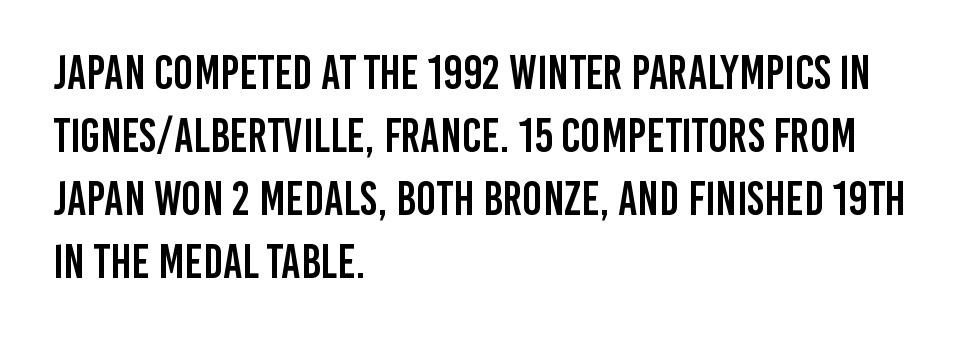
{"serif": "no", "italic": "no", "width": "condensed", "stroke_contrast": "low", "x_height": "large", "monospaced": "no", "underline": "no", "align": "left", "line_spacing": "normal", "line_spacing_ratio": 1.34, "letter_spacing": "normal", "letter_spacing_em": 0.0, "glyph_px": 47}
